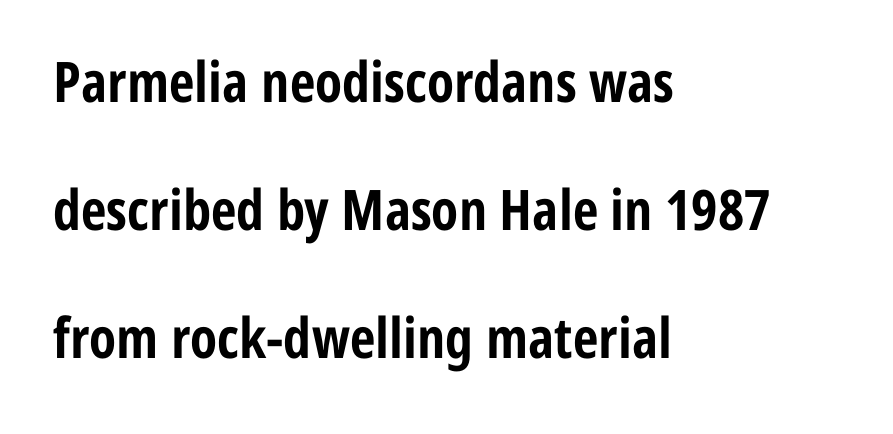
Posture: upright roman. This sample is left-justified, so line endings fall wherever the words run out. The letters advance in unequal steps, a hallmark of proportional type. Weight check: bold — yes, fully. The font family rendered here belongs to the sans-serif group. Whoever set this chose breathing room over compactness in the vertical rhythm.
